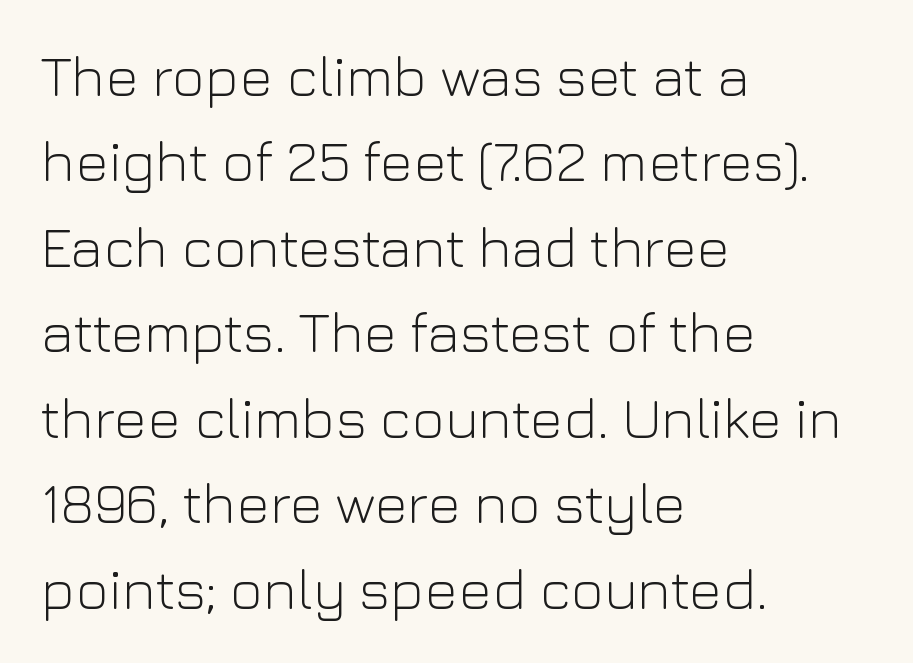
Letterform terminals end flat and unadorned throughout the passage. These lines were composed using upright roman letters. No letter is thick-stroked: the sample isn't bold. The letters advance in unequal steps, a hallmark of proportional type. This rendering features lettering with no underline. Regular leading.
